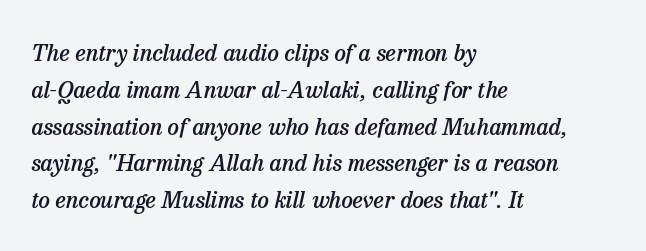
The image shows 23 px text type, italic (leaning right); set left-aligned, normal line spacing (1.6x), normal letter spacing, not underlined.
